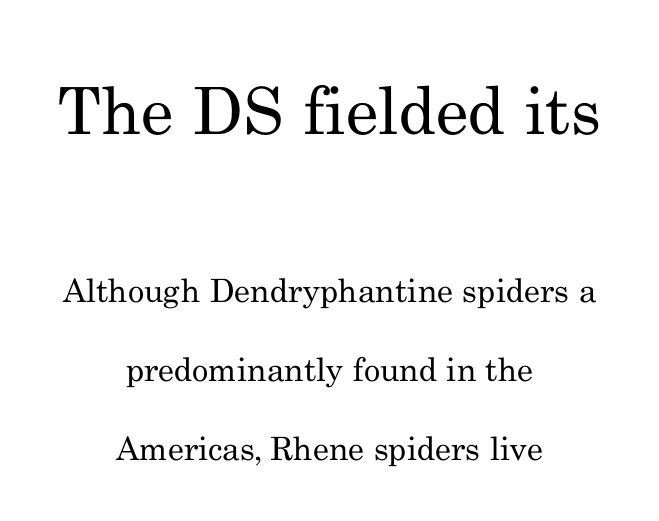
The image shows 65 px regular-weight serif type, upright; set centered, loose line spacing (2.47x), normal letter spacing, not underlined; the first (top) block is 2.03x larger; medium stroke contrast and a small x-height.
